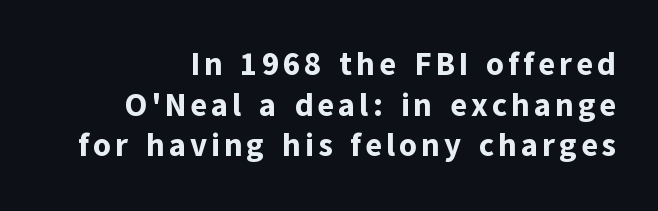
{"serif": "no", "italic": "no", "bold": "yes", "weight": "bold", "width": "normal", "stroke_contrast": "low", "x_height": "medium", "monospaced": "no", "underline": "no", "align": "right", "line_spacing": "normal", "line_spacing_ratio": 1.27, "glyph_px": 32}
